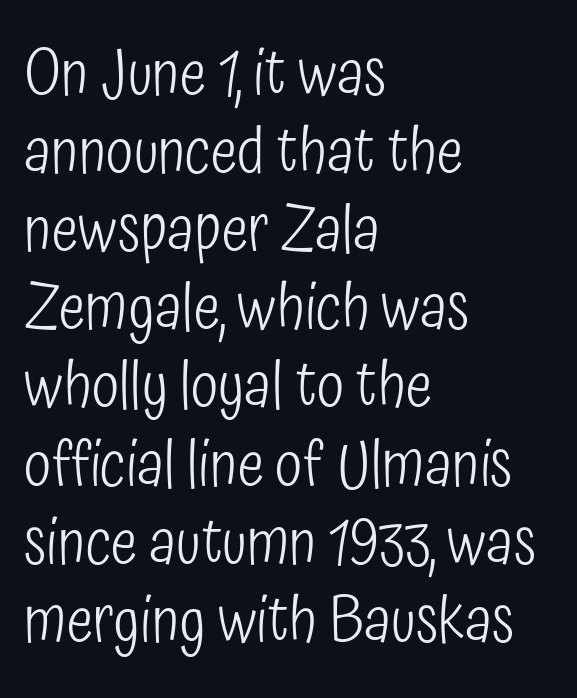
Q: Is the text bold? A: No.
Q: Is the text italic (slanted)? A: No, it is upright.
Q: Is the typeface a serif or a sans-serif typeface? A: Sans-serif.
Q: Is the text underlined? A: No.
Q: How is the paragraph aligned? A: Left-aligned.
Q: Is the spacing between letters normal or unusually wide? A: Normal.
Q: Width (condensed, normal, or wide)? A: Condensed.
Q: Stroke contrast? A: Low.
Q: x-height? A: Medium.
Q: Monospaced? A: No.
